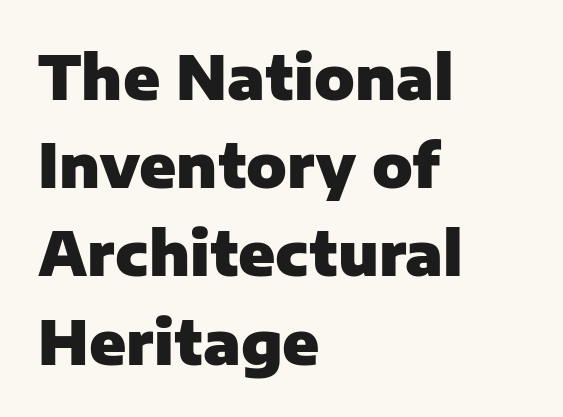
To sum up the face: it is a sans, with no serifs. The face used here is rendered with its standard letterfit. The characters look thick and weighty, a clear bold. The specimen reads as upright at a glance.
